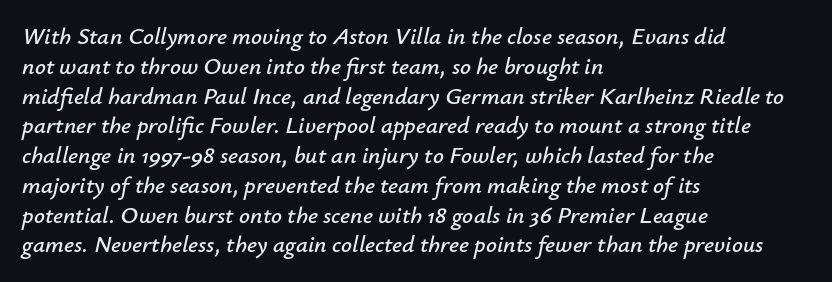
The image shows 24 px text type, italic (leaning right); set left-aligned, line spacing 1.24x, normal letter spacing, not underlined.
